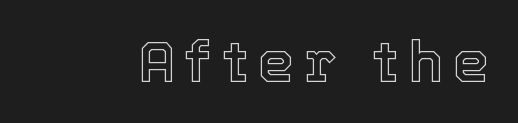
The letters stand upright; this is a roman face. Character widths vary here, with narrow letters taking less room than wide ones. Letters rest on an invisible, unmarked baseline.
